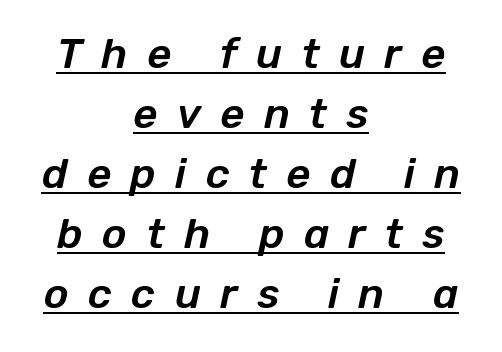
Q: Is the text italic (slanted)? A: Yes, it leans right by about 12 degrees.
Q: Is the text underlined? A: Yes.
Q: How is the paragraph aligned? A: Centered.
Q: Is the spacing between letters normal or unusually wide? A: Unusually wide.
Q: Is the spacing between lines tight, normal or loose? A: Normal.
Q: Width (condensed, normal, or wide)? A: Normal.
Q: Stroke contrast? A: Low.
Q: x-height? A: Medium.
Q: Monospaced? A: No.
